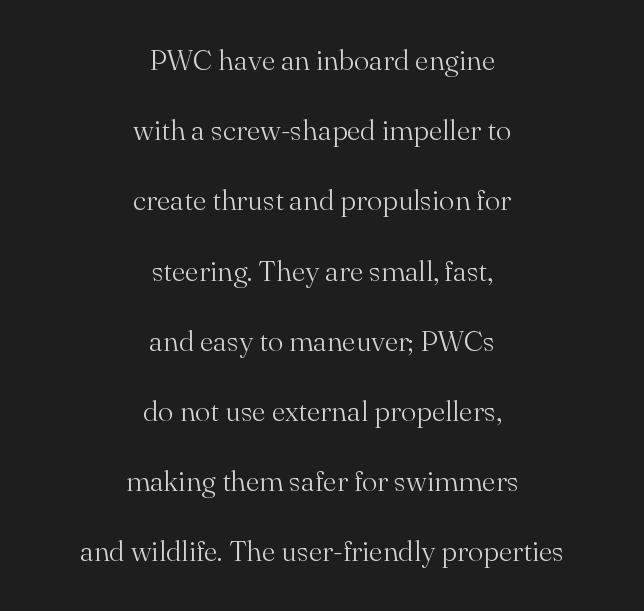
Lines of text with bare space underneath. Character widths vary here, with narrow letters taking less room than wide ones. Inter-character spacing is left at the font's built-in metrics. This block would shrink considerably if given ordinary leading; it's expanded now. The weight tops out at a normal text grade.
